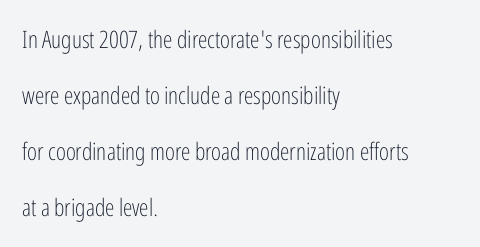
The image shows 24 px text type, upright; set left-aligned, loose line spacing (2.34x), normal letter spacing, not underlined.
